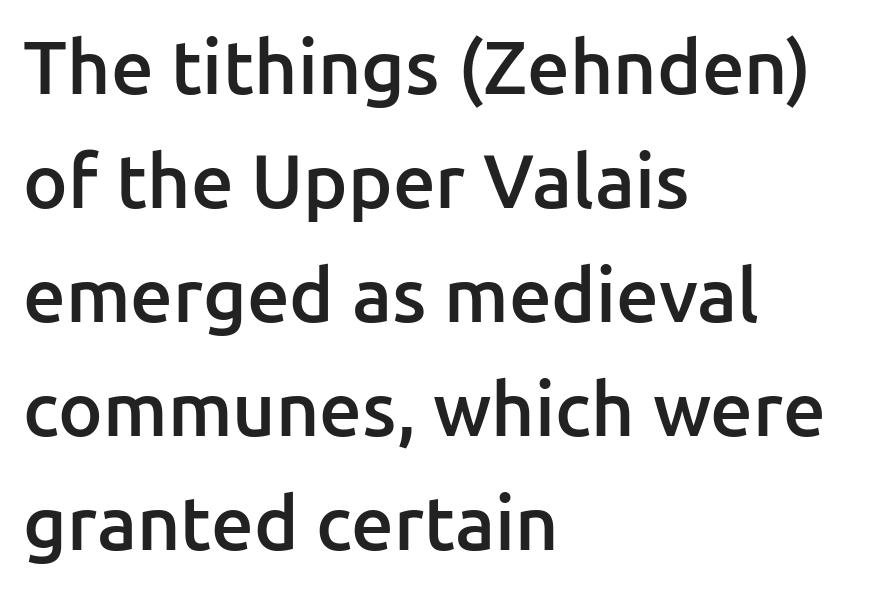
Varying glyph widths throughout — classic text-font behaviour. Font category for this specimen: sans-serif. This sample keeps an unexceptional amount of space between lines. The zone under the glyphs is completely vacant.
